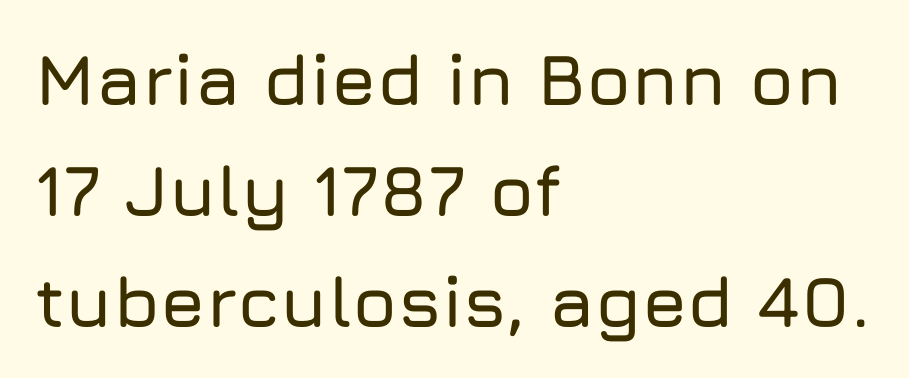
{"serif": "no", "italic": "no", "width": "normal", "stroke_contrast": "low", "x_height": "medium", "monospaced": "no", "underline": "no", "align": "left", "line_spacing": "normal", "line_spacing_ratio": 1.54, "letter_spacing": "normal", "letter_spacing_em": 0.0, "glyph_px": 72}
